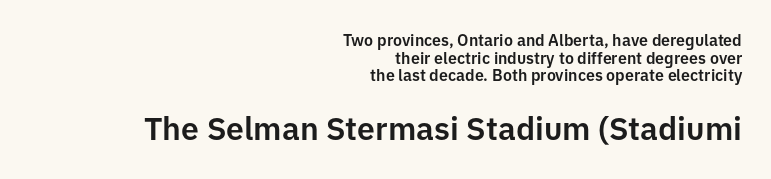
The image shows 32 px sans-serif type, upright; set right-aligned, tight line spacing (1.1x), normal letter spacing, not underlined; the second (bottom) block is 2.0x larger; low stroke contrast and a medium x-height.
